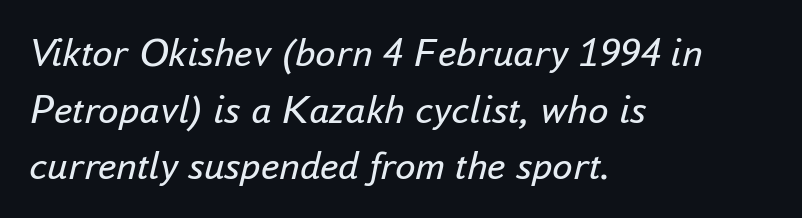
The image shows 41 px regular-weight type, italic (leaning right); set left-aligned, normal line spacing (1.38x), normal letter spacing, not underlined; low stroke contrast and a small x-height.
